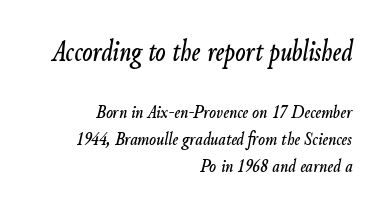
The passage shown is typed in a proportional face where columns would drift. The typography opts for an oblique posture over an upright one. How are the letters spaced? Ordinarily, with no added tracking. Notice how descenders clear the ascenders below comfortably — that's standard leading.
